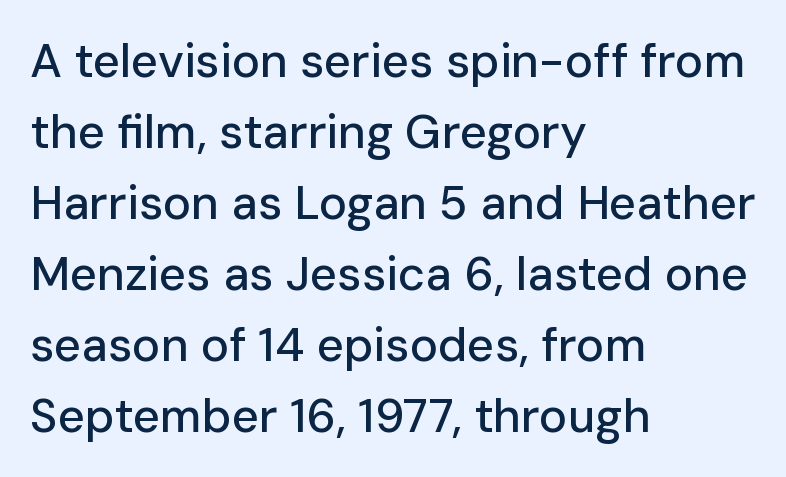
Quick note: not italic, upright. Proportional: the letters do not fall into vertical columns. Caption: standard tracking, unaltered. Rule under the text: the space is simply empty. You can tell from the bare stems that sans-serif type was used. Baseline-to-baseline distance is the conventional proportion of letter height.
